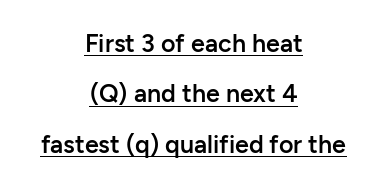
{"italic": "no", "bold": "semi", "underline": "yes", "align": "center", "line_spacing": "loose", "line_spacing_ratio": 2.02, "letter_spacing": "normal", "letter_spacing_em": 0.0, "glyph_px": 25}
